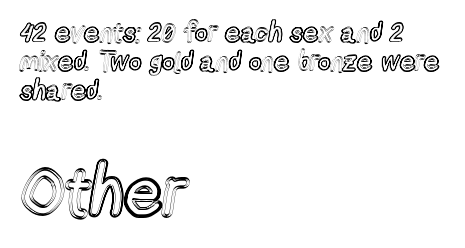
Q: Is the text italic (slanted)? A: Yes.
Q: Is the text underlined? A: No.
Q: How is the paragraph aligned? A: Left-aligned.
Q: Is the spacing between letters normal or unusually wide? A: Normal.
Q: Is the spacing between lines tight, normal or loose? A: Tight.
Q: Which block of text is set in a larger size, the first (top) or the second (bottom)? A: The second (bottom) one.
Q: Width (condensed, normal, or wide)? A: Condensed.
Q: x-height? A: Medium.
Q: Monospaced? A: No.
